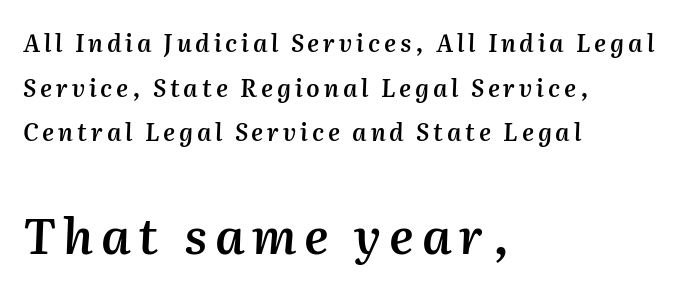
Each line starts at the same left margin while the right side varies. Set as a demibold, roughly 600 on the weight scale. Tall strokes in this sample are angled rather than plumb. The words here are not underlined. The passage shown is typed in a proportional face where columns would drift. Size hierarchy here favors the trailing block over the leading one.
